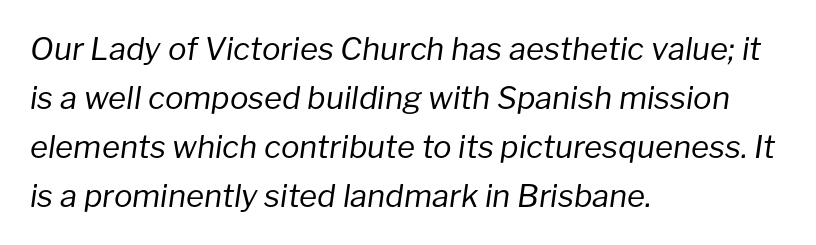
{"italic": "yes", "lean": "right", "slant_degrees": 8, "bold": "no", "weight": "regular", "width": "normal", "stroke_contrast": "low", "x_height": "medium", "monospaced": "no", "underline": "no", "align": "left", "line_spacing": "normal", "line_spacing_ratio": 1.58, "letter_spacing": "normal", "letter_spacing_em": 0.0, "glyph_px": 31}
